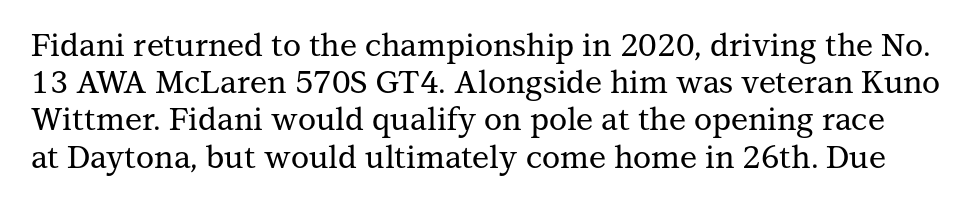
The image shows 31 px serif type, upright; set line spacing 1.2x, normal letter spacing, not underlined; medium stroke contrast and a medium x-height.
